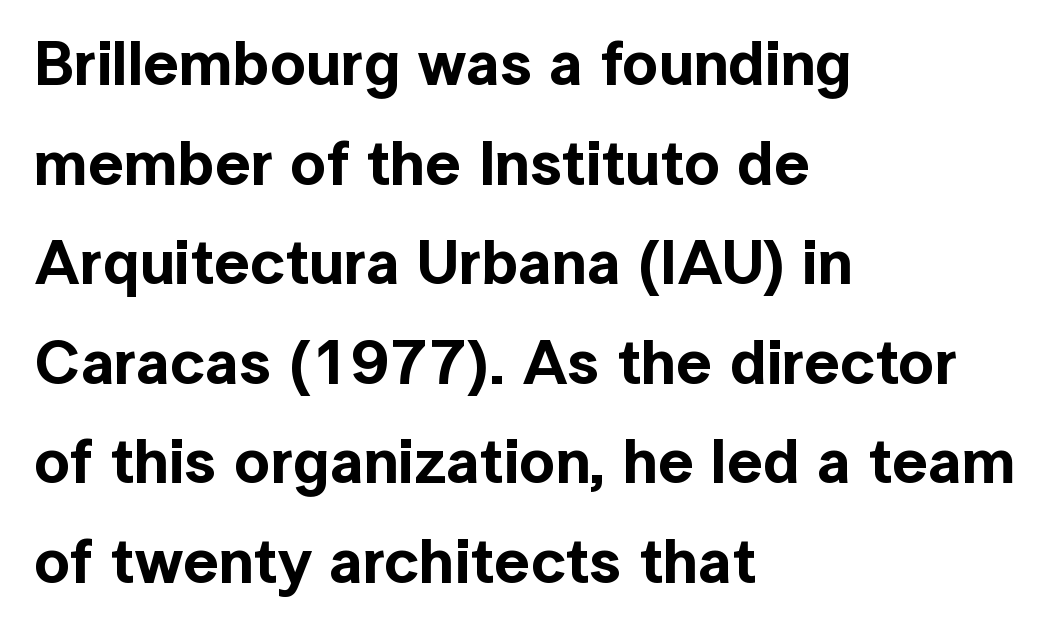
I'd call this a sans setting — the letters go barefoot. Short and long lines alike share a common starting point at left. The area under the type is left untouched. Think of a printed novel: that variable character pitch is what you see here.
